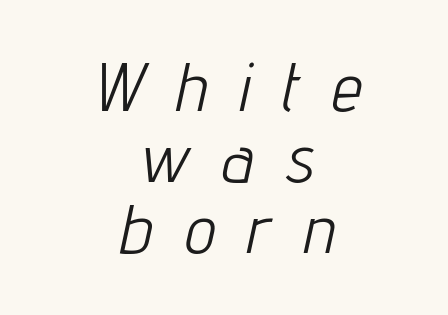
The image shows 69 px light, condensed type, italic (leaning right); set centered, tight line spacing (1.03x), unusually wide letter spacing (+0.48 em), not underlined; low stroke contrast and a medium x-height.
